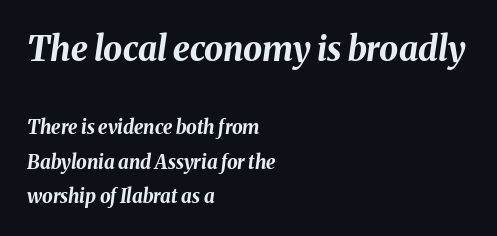
The image shows 34 px bold type, italic (leaning right); set left-aligned, line spacing 1.8x, normal letter spacing, not underlined; the first (top) block is 1.79x larger; medium stroke contrast and a medium x-height.
